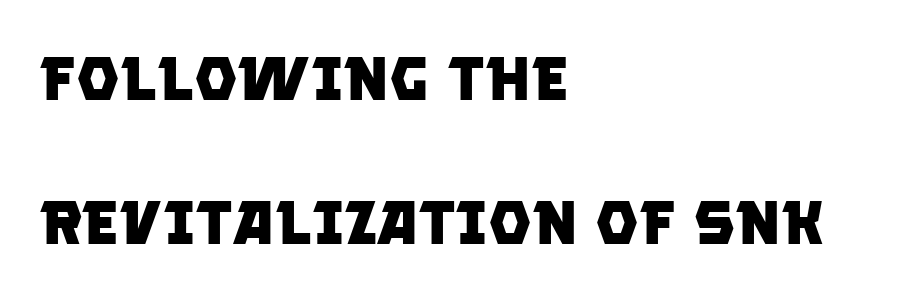
{"serif": "no", "bold": "yes", "weight": "heavy", "width": "normal", "stroke_contrast": "low", "x_height": "large", "monospaced": "no", "underline": "no", "align": "left", "line_spacing": "loose", "line_spacing_ratio": 2.36, "letter_spacing": "normal", "letter_spacing_em": 0.0, "glyph_px": 61}
